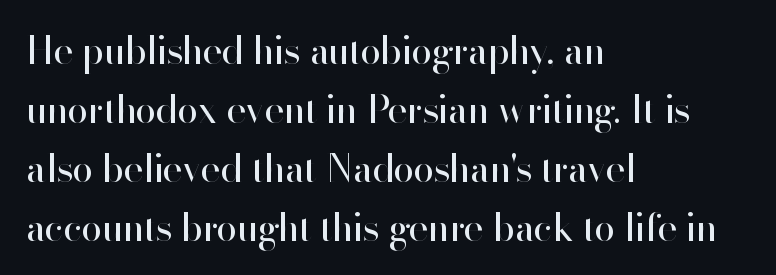
Successive baselines arrive at the customary interval. Line starts are locked; line ends wander. Stroke mass is kept to a normal reading level or below. The typography opts for an upright posture over an oblique one. Only glyphs here, with clear space below each row. A typesetter would call this zero additional tracking.
